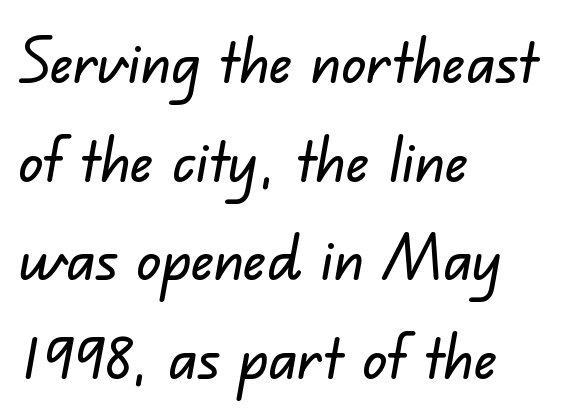
Q: Is the typeface a serif or a sans-serif typeface? A: Sans-serif.
Q: Is the text underlined? A: No.
Q: How is the paragraph aligned? A: Left-aligned.
Q: Is the spacing between letters normal or unusually wide? A: Normal.
Q: Is the spacing between lines tight, normal or loose? A: Normal.
Q: Width (condensed, normal, or wide)? A: Normal.
Q: Stroke contrast? A: Low.
Q: x-height? A: Small.
Q: Monospaced? A: No.
